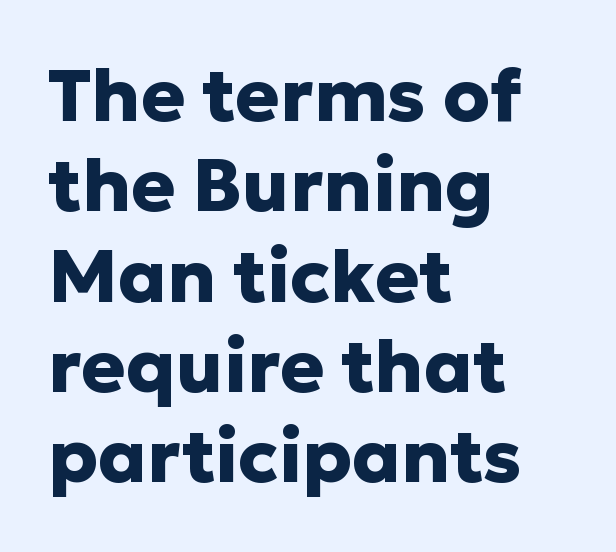
{"serif": "no", "italic": "no", "bold": "yes", "weight": "heavy", "width": "normal", "stroke_contrast": "low", "x_height": "medium", "monospaced": "no", "underline": "no", "align": "left", "line_spacing_ratio": 1.22, "letter_spacing": "normal", "letter_spacing_em": 0.0, "glyph_px": 74}
